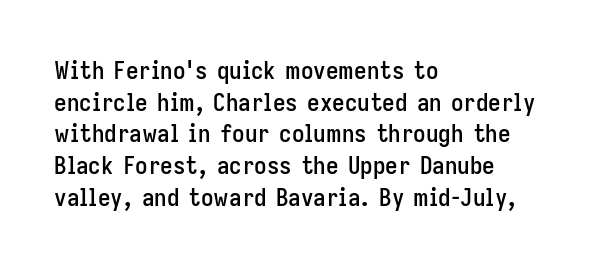
The rows are spaced the way most documents space them. No extra tracking has been applied to these lines. Which margin do the lines hug? The left one — the right edge is uneven. The gap between lines stays unmarked. If you drew a line through each stem, it would be perfectly vertical.
